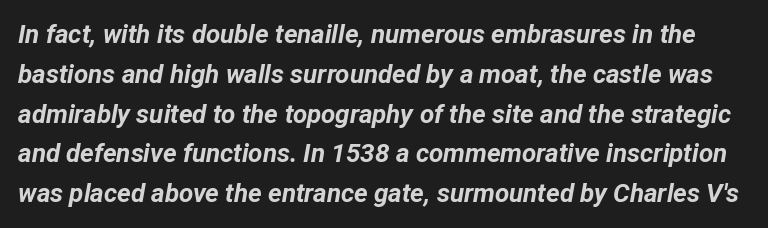
The image shows 26 px bold type, italic (leaning right); set normal line spacing (1.53x), normal letter spacing, not underlined.
